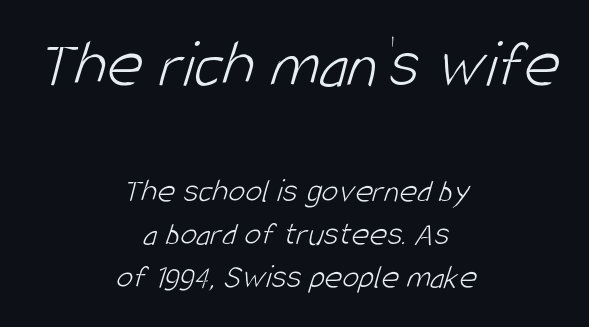
The image shows 69 px light, condensed sans-serif type; set centered, normal line spacing (1.27x), normal letter spacing, not underlined; the first (top) block is 2.03x larger; low stroke contrast and a large x-height.
